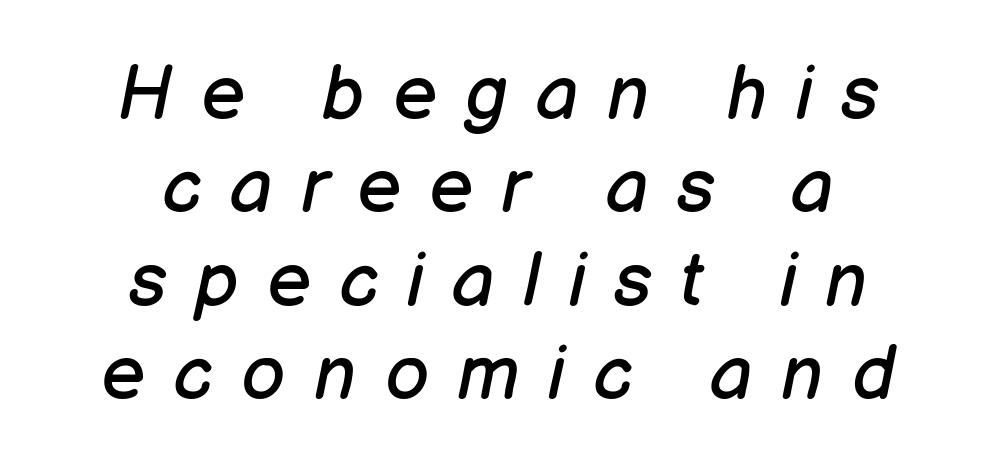
{"italic": "yes", "lean": "right", "slant_degrees": 12, "bold": "no", "weight": "regular", "width": "normal", "stroke_contrast": "low", "x_height": "medium", "monospaced": "no", "underline": "no", "align": "center", "line_spacing_ratio": 1.23, "letter_spacing": "wide", "letter_spacing_em": 0.37, "glyph_px": 76}
